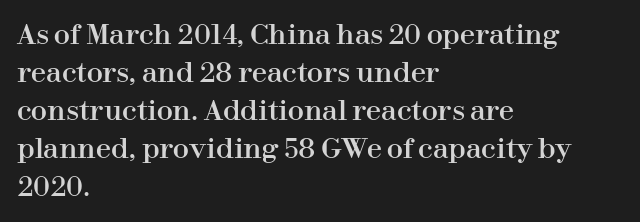
{"italic": "no", "underline": "no", "align": "left", "line_spacing": "normal", "line_spacing_ratio": 1.41, "letter_spacing": "normal", "letter_spacing_em": 0.0, "glyph_px": 27}
